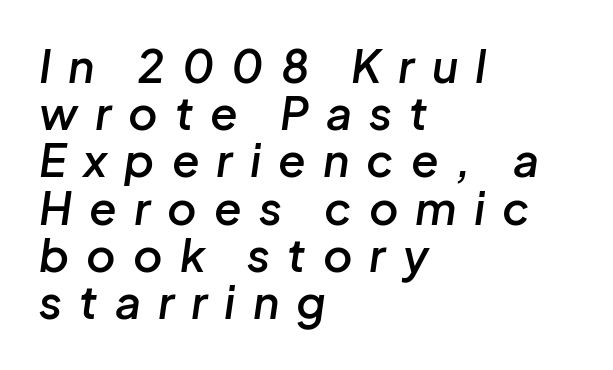
Q: Is the text bold? A: Semi-bold.
Q: Is the text italic (slanted)? A: Yes, it leans right by about 8 degrees.
Q: Is the text underlined? A: No.
Q: How is the paragraph aligned? A: Left-aligned.
Q: Is the spacing between letters normal or unusually wide? A: Unusually wide.
Q: Is the spacing between lines tight, normal or loose? A: Tight.
Q: Width (condensed, normal, or wide)? A: Normal.
Q: Stroke contrast? A: Low.
Q: x-height? A: Medium.
Q: Monospaced? A: No.
